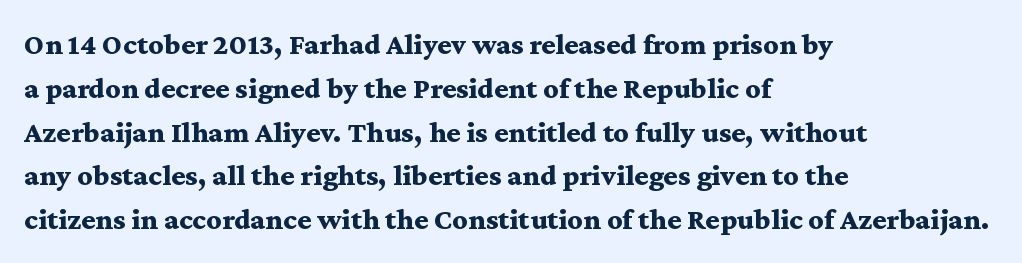
{"serif": "yes", "italic": "no", "bold": "yes", "weight": "bold", "width": "wide", "stroke_contrast": "medium", "x_height": "medium", "monospaced": "no", "underline": "no", "align": "left", "line_spacing": "normal", "line_spacing_ratio": 1.46, "letter_spacing": "normal", "letter_spacing_em": 0.0, "glyph_px": 30}
